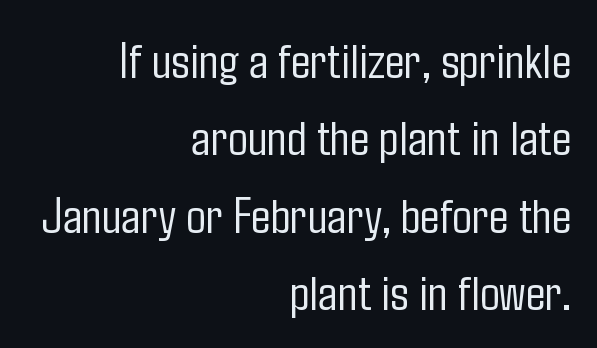
You can tell it's not italic because the verticals are truly vertical. Nobody touched the tracking dial on this one. Is the type heavy? It reads as light-to-regular instead. Clear beneath every line of the passage.
